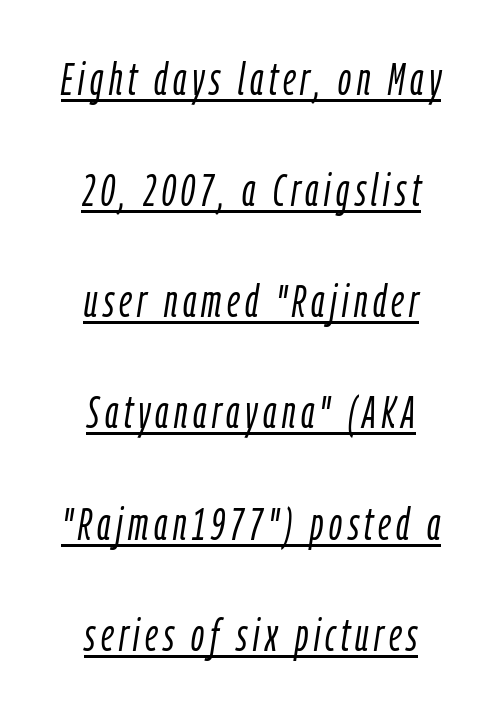
The image shows 45 px light, condensed type, italic (leaning right); set centered, loose line spacing (2.47x), underlined; low stroke contrast and a medium x-height.
